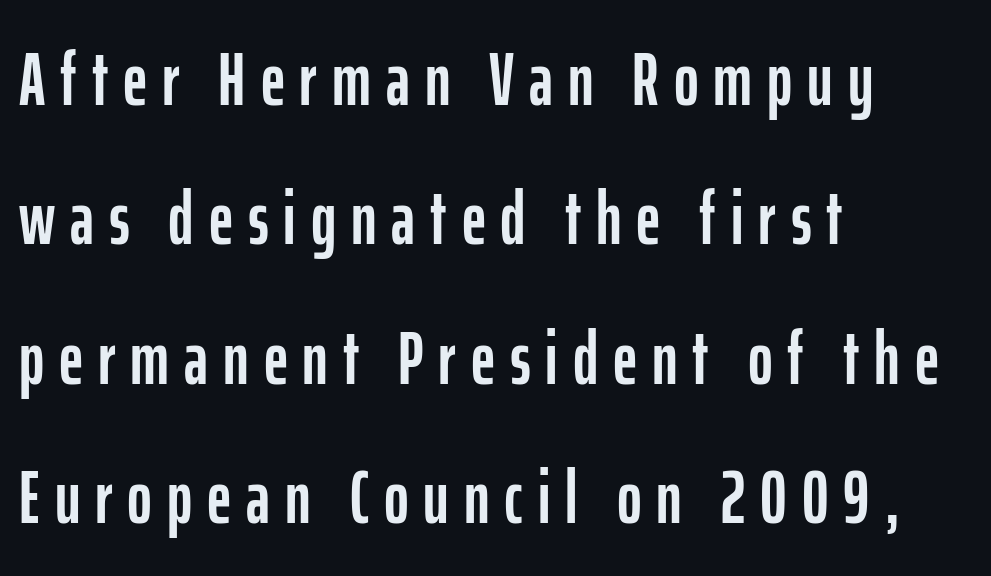
{"serif": "no", "italic": "no", "width": "condensed", "stroke_contrast": "low", "x_height": "medium", "monospaced": "no", "underline": "no", "align": "left", "line_spacing_ratio": 1.86, "letter_spacing": "wide", "letter_spacing_em": 0.2, "glyph_px": 75}
